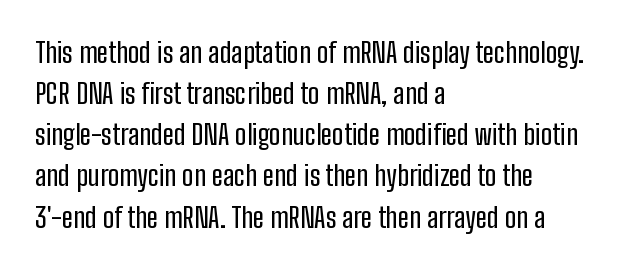
{"serif": "no", "italic": "no", "width": "condensed", "stroke_contrast": "low", "x_height": "medium", "monospaced": "no", "underline": "no", "align": "left", "line_spacing": "normal", "line_spacing_ratio": 1.47, "letter_spacing": "normal", "letter_spacing_em": 0.0, "glyph_px": 28}
